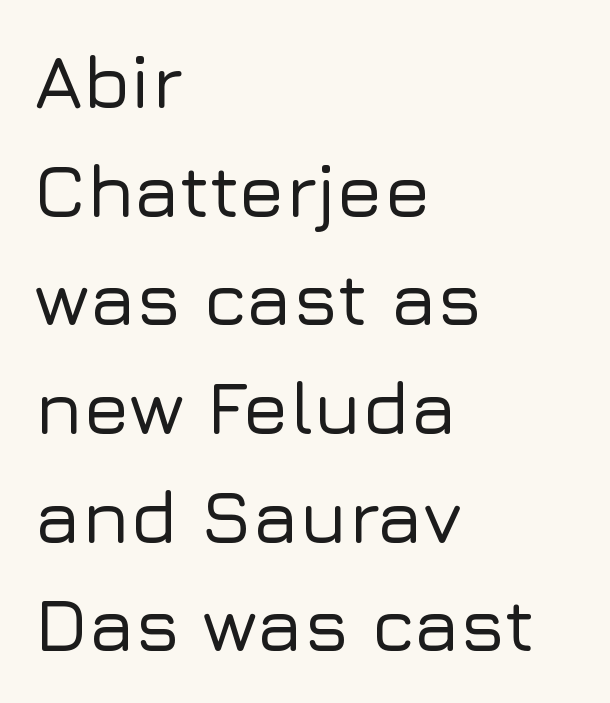
Q: Is the text italic (slanted)? A: No, it is upright.
Q: Is the typeface a serif or a sans-serif typeface? A: Sans-serif.
Q: Is the text underlined? A: No.
Q: How is the paragraph aligned? A: Left-aligned.
Q: Is the spacing between letters normal or unusually wide? A: Normal.
Q: Is the spacing between lines tight, normal or loose? A: Normal.
Q: Width (condensed, normal, or wide)? A: Normal.
Q: Stroke contrast? A: Low.
Q: x-height? A: Medium.
Q: Monospaced? A: No.
